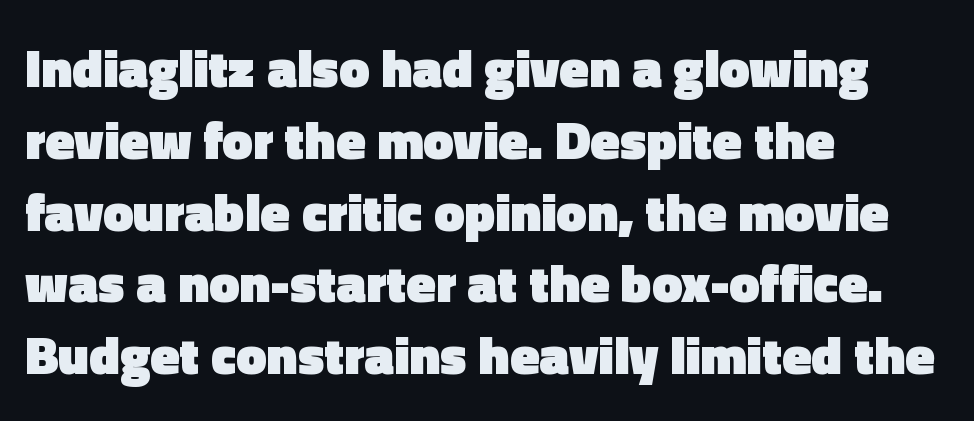
Q: Is the text bold? A: Yes.
Q: Is the text italic (slanted)? A: No, it is upright.
Q: Is the typeface a serif or a sans-serif typeface? A: Sans-serif.
Q: Is the text underlined? A: No.
Q: How is the paragraph aligned? A: Left-aligned.
Q: Is the spacing between letters normal or unusually wide? A: Normal.
Q: Is the spacing between lines tight, normal or loose? A: Normal.
Q: Width (condensed, normal, or wide)? A: Normal.
Q: x-height? A: Medium.
Q: Monospaced? A: No.
